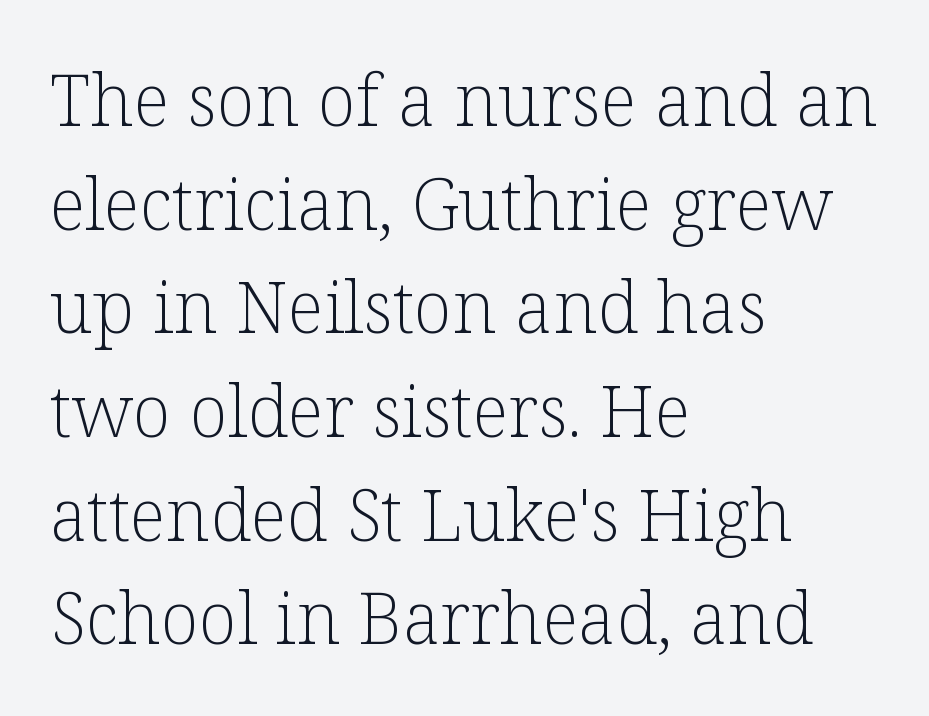
The font family rendered here belongs to the serif group. The lines in this sample share a left origin and differ only in where they stop. If you measured baseline to baseline, you'd find a middling distance. The lettering stays uniformly vertical, giving the passage a roman look. Vertical stems look standard width or narrower in stroke.
